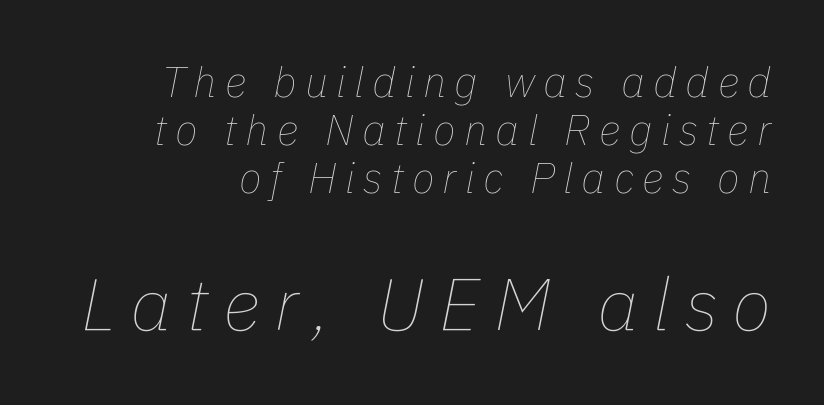
{"italic": "yes", "lean": "right", "slant_degrees": 11, "bold": "no", "weight": "thin", "width": "normal", "stroke_contrast": "low", "x_height": "medium", "monospaced": "no", "underline": "no", "align": "right", "line_spacing": "tight", "line_spacing_ratio": 1.14, "letter_spacing": "wide", "letter_spacing_em": 0.2, "larger_block": "second", "size_ratio": 1.74, "glyph_px": 73}
